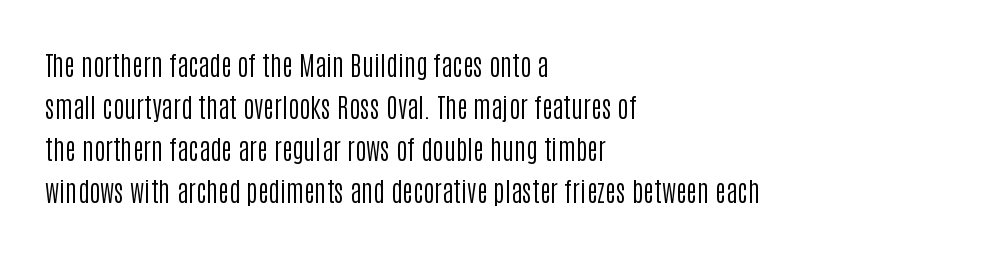
Q: Is the text bold? A: No.
Q: Is the text italic (slanted)? A: No, it is upright.
Q: Is the text underlined? A: No.
Q: How is the paragraph aligned? A: Left-aligned.
Q: Is the spacing between letters normal or unusually wide? A: Normal.
Q: Is the spacing between lines tight, normal or loose? A: Normal.
